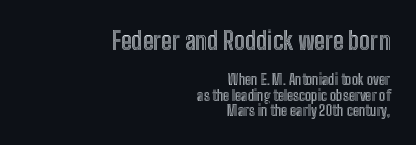
Q: Is the text italic (slanted)? A: No, it is upright.
Q: Is the text underlined? A: No.
Q: How is the paragraph aligned? A: Right-aligned.
Q: Is the spacing between letters normal or unusually wide? A: Normal.
Q: Is the spacing between lines tight, normal or loose? A: Tight.
Q: Which block of text is set in a larger size, the first (top) or the second (bottom)? A: The first (top) one.
